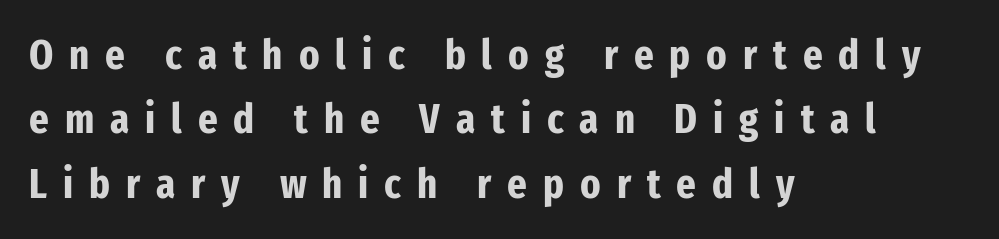
Q: Is the text bold? A: Yes.
Q: Is the text italic (slanted)? A: No, it is upright.
Q: Is the typeface a serif or a sans-serif typeface? A: Sans-serif.
Q: Is the text underlined? A: No.
Q: How is the paragraph aligned? A: Left-aligned.
Q: Is the spacing between letters normal or unusually wide? A: Unusually wide.
Q: Is the spacing between lines tight, normal or loose? A: Normal.
Q: Width (condensed, normal, or wide)? A: Condensed.
Q: Stroke contrast? A: Low.
Q: x-height? A: Medium.
Q: Monospaced? A: No.
